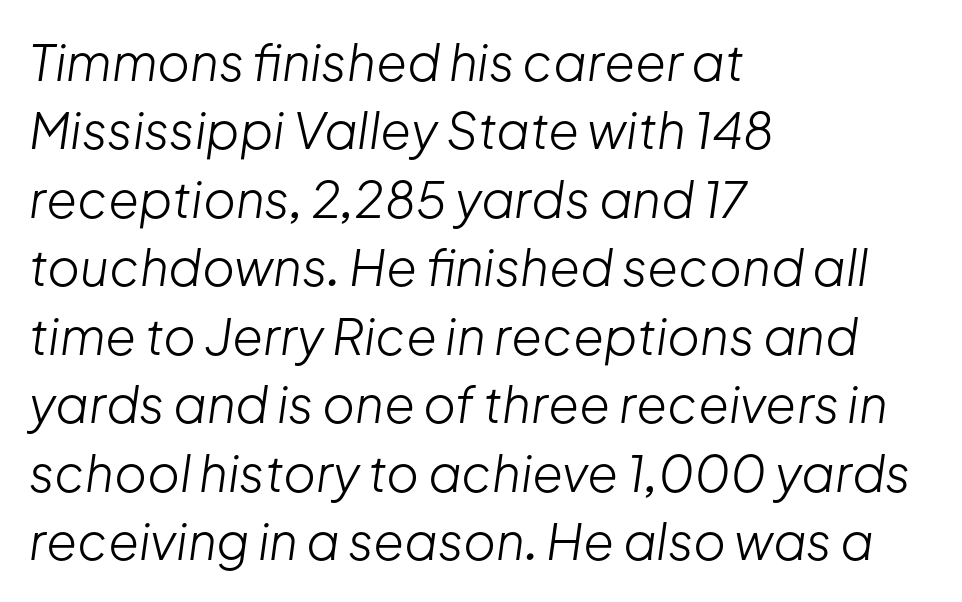
Q: Is the text bold? A: No.
Q: Is the text italic (slanted)? A: Yes, it leans right by about 8 degrees.
Q: Is the text underlined? A: No.
Q: How is the paragraph aligned? A: Left-aligned.
Q: Is the spacing between letters normal or unusually wide? A: Normal.
Q: Is the spacing between lines tight, normal or loose? A: Normal.
Q: Width (condensed, normal, or wide)? A: Normal.
Q: Stroke contrast? A: Low.
Q: x-height? A: Medium.
Q: Monospaced? A: No.
